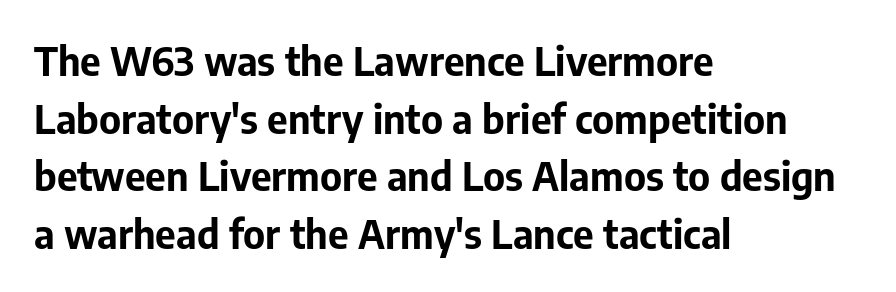
A typesetter would mark this as roman, not italic. Clear beneath every line of the passage. The rows are spaced the way most documents space them. Typeset ragged right — the left edge is the straight one. The line texture is even and compact thanks to regular tracking. Chunky letters — that's bold for sure.
